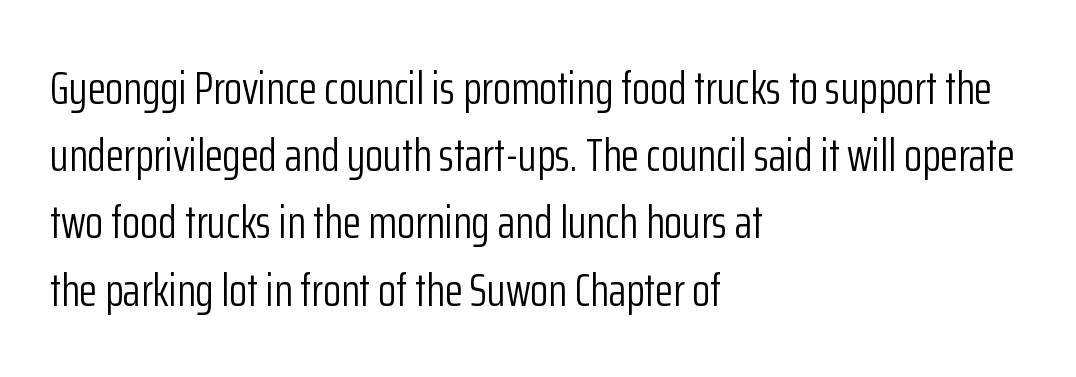
Classification — sans serif. Nothing unusual about the tracking: characters are spaced as the font intends. Any mark beneath the type? The region is blank. Rendered with straight, roman letterforms. Is this a heavy cut? Hardly; it is regular or lighter. Whoever set this chose a conventional vertical rhythm.
